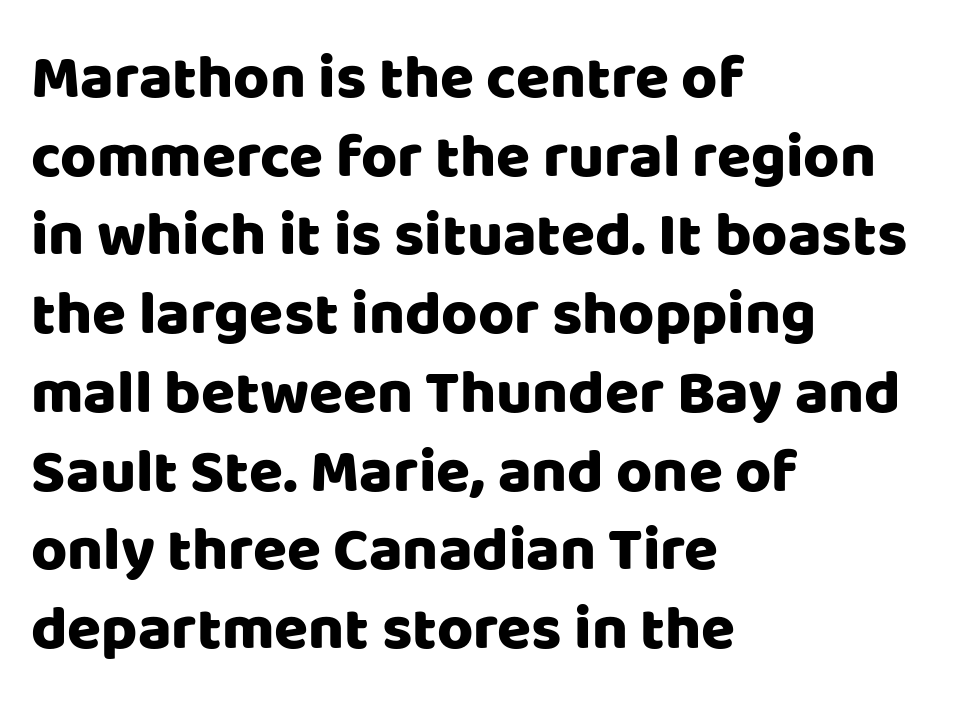
{"serif": "no", "italic": "no", "width": "normal", "stroke_contrast": "low", "x_height": "large", "monospaced": "no", "underline": "no", "align": "left", "line_spacing": "normal", "line_spacing_ratio": 1.27, "letter_spacing": "normal", "letter_spacing_em": 0.0, "glyph_px": 62}
